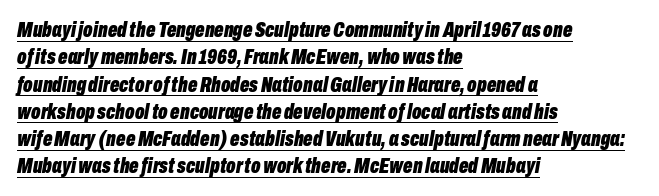
Q: Is the text bold? A: Yes.
Q: Is the text italic (slanted)? A: Yes, it leans right by about 10 degrees.
Q: Is the text underlined? A: Yes.
Q: How is the paragraph aligned? A: Left-aligned.
Q: Is the spacing between letters normal or unusually wide? A: Normal.
